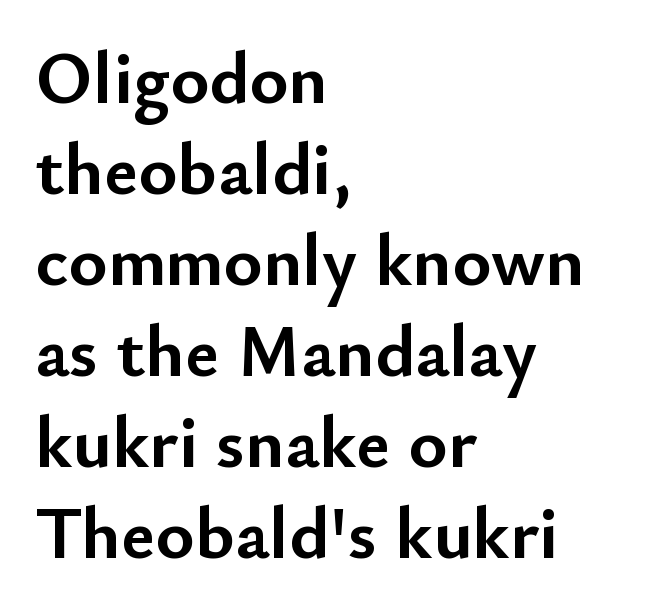
Q: Is the text bold? A: Yes.
Q: Is the text italic (slanted)? A: No, it is upright.
Q: Is the typeface a serif or a sans-serif typeface? A: Sans-serif.
Q: Is the text underlined? A: No.
Q: How is the paragraph aligned? A: Left-aligned.
Q: Is the spacing between letters normal or unusually wide? A: Normal.
Q: Width (condensed, normal, or wide)? A: Normal.
Q: Stroke contrast? A: Low.
Q: x-height? A: Small.
Q: Monospaced? A: No.
